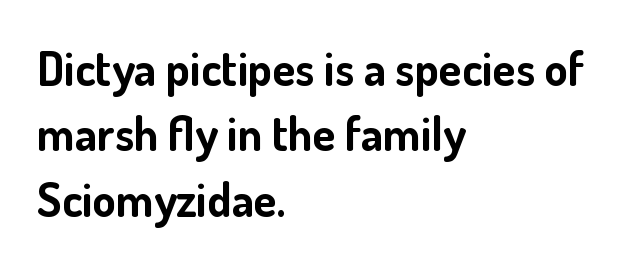
Plenty of ink on the page — the face is bold. Each letter's strokes conclude bluntly, with no projecting serifs. The lettering stays uniformly vertical, giving the passage a roman look. Character widths vary here, with narrow letters taking less room than wide ones.
